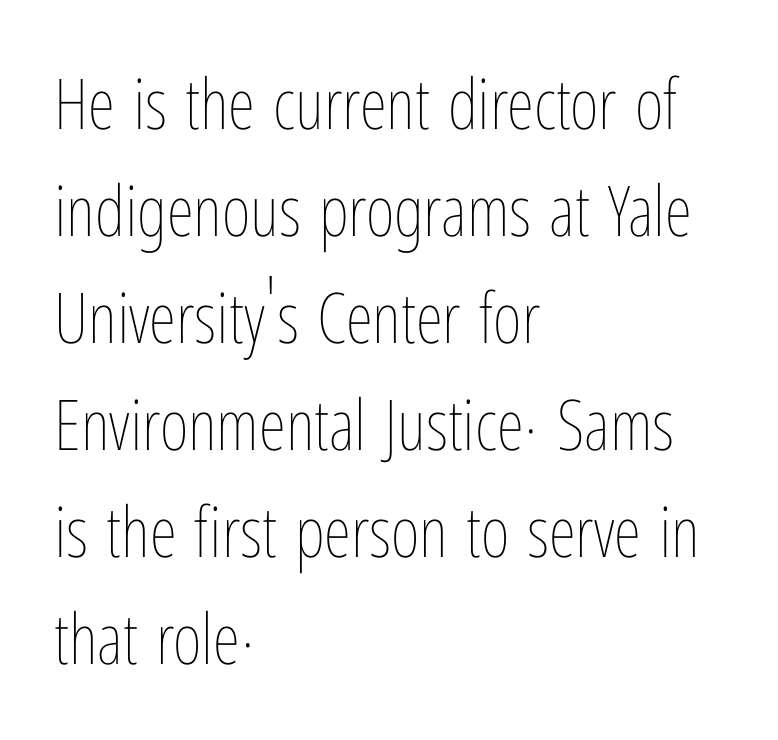
Horizontal alignment here is leftward, the default for most running prose. Words float on clear page, feet unadorned. Summary of vertical rhythm: regular, with standard interline spacing. Quick note: not italic, upright. The tracking reads as untouched default to a designer's eye.
